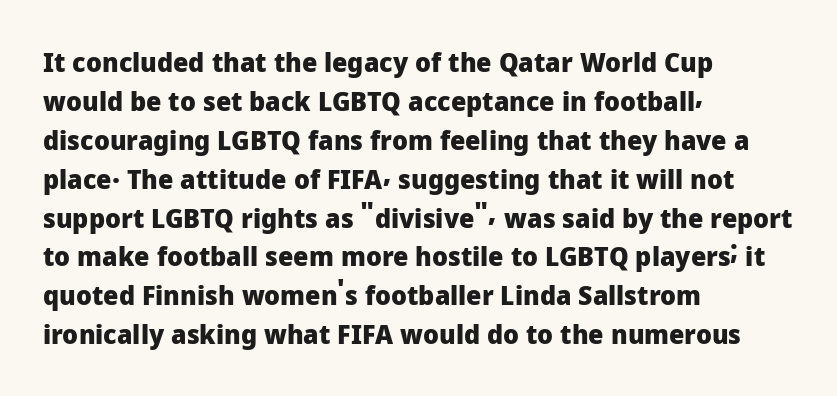
Line starts are locked; line ends wander. On the weight axis this lands at bold, roughly 700. Italic: no, the glyphs are upright roman. Glance below the letters and you will spot only blank space.
